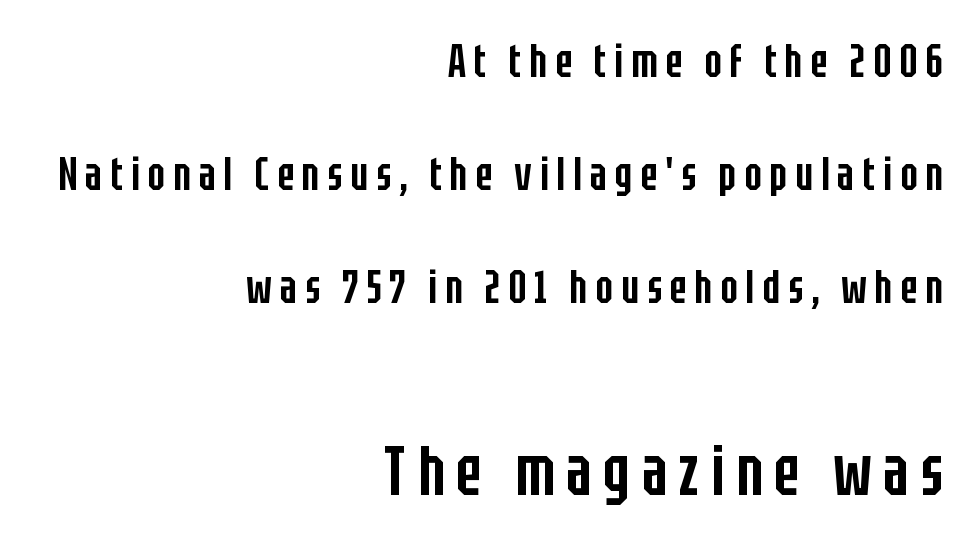
{"serif": "no", "italic": "no", "bold": "semi", "weight": "semibold", "width": "condensed", "stroke_contrast": "low", "x_height": "large", "monospaced": "no", "underline": "no", "align": "right", "line_spacing": "loose", "line_spacing_ratio": 2.46, "larger_block": "second", "size_ratio": 1.5, "glyph_px": 69}
